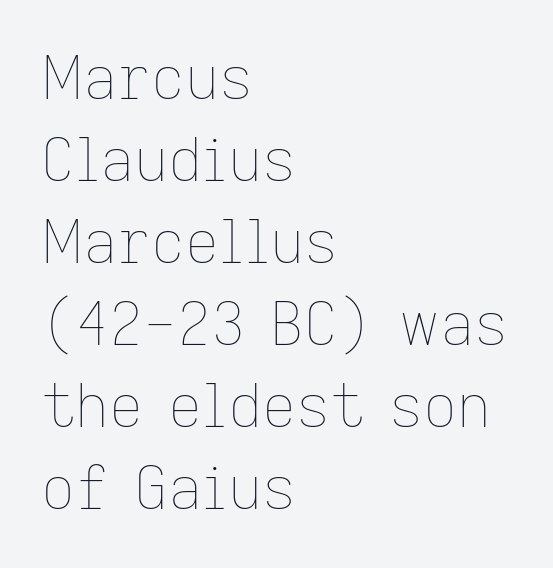
Q: Is the text bold? A: No.
Q: Is the text italic (slanted)? A: No, it is upright.
Q: Is the text underlined? A: No.
Q: How is the paragraph aligned? A: Left-aligned.
Q: Is the spacing between letters normal or unusually wide? A: Normal.
Q: Is the spacing between lines tight, normal or loose? A: Normal.
Q: Width (condensed, normal, or wide)? A: Normal.
Q: Stroke contrast? A: Low.
Q: x-height? A: Medium.
Q: Monospaced? A: No.
